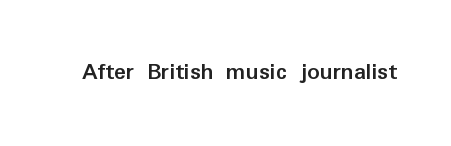
Q: Is the text bold? A: Yes.
Q: Is the text italic (slanted)? A: No, it is upright.
Q: Is the text underlined? A: No.
Q: Is the spacing between letters normal or unusually wide? A: Normal.
